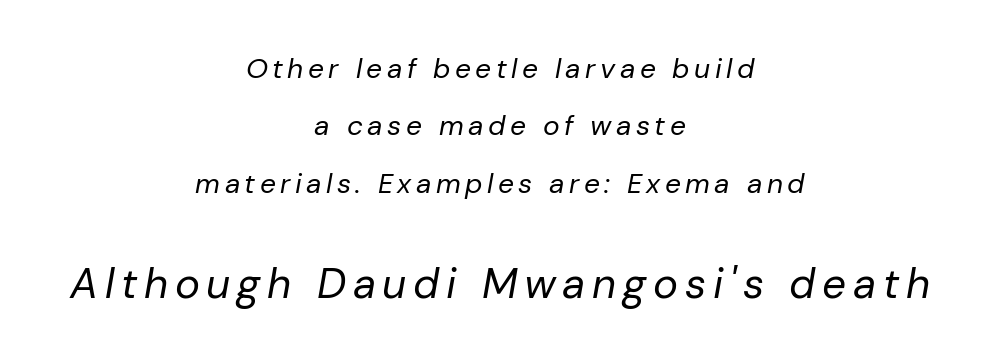
Q: Is the text bold? A: No.
Q: Is the text italic (slanted)? A: Yes, it leans right by about 10 degrees.
Q: Is the text underlined? A: No.
Q: How is the paragraph aligned? A: Centered.
Q: Is the spacing between lines tight, normal or loose? A: Loose.
Q: Which block of text is set in a larger size, the first (top) or the second (bottom)? A: The second (bottom) one.
Q: Width (condensed, normal, or wide)? A: Normal.
Q: Stroke contrast? A: Low.
Q: x-height? A: Medium.
Q: Monospaced? A: No.
